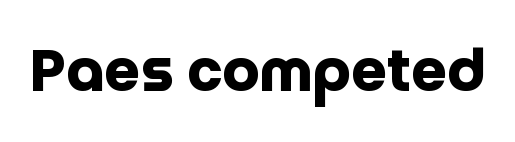
What weight is shown? A full bold with thick strokes. Nope, not italic — everything's standing straight. The tracking reads as untouched default to a designer's eye. The rendering uses natural spacing where letterforms have individual widths. The type family on display is of the sans-serif kind.
